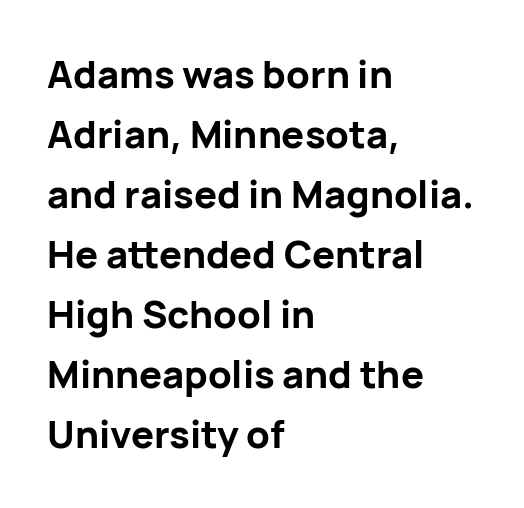
{"serif": "no", "italic": "no", "bold": "yes", "weight": "bold", "width": "normal", "stroke_contrast": "low", "x_height": "medium", "monospaced": "no", "underline": "no", "align": "left", "line_spacing": "normal", "line_spacing_ratio": 1.58, "letter_spacing": "normal", "letter_spacing_em": 0.0, "glyph_px": 38}
